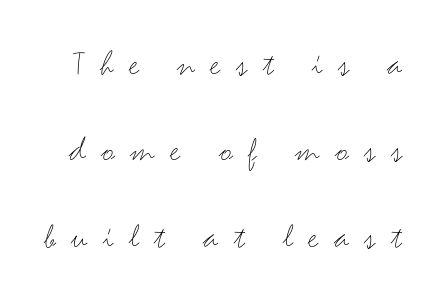
The designer dialed line spacing up above the default. No heavy texture on the line: the type isn't bold. Note the varied advance widths — an 'i' is clearly narrower than an 'm'. The letters carry no serifs — their stems end cleanly without finishing strokes.
